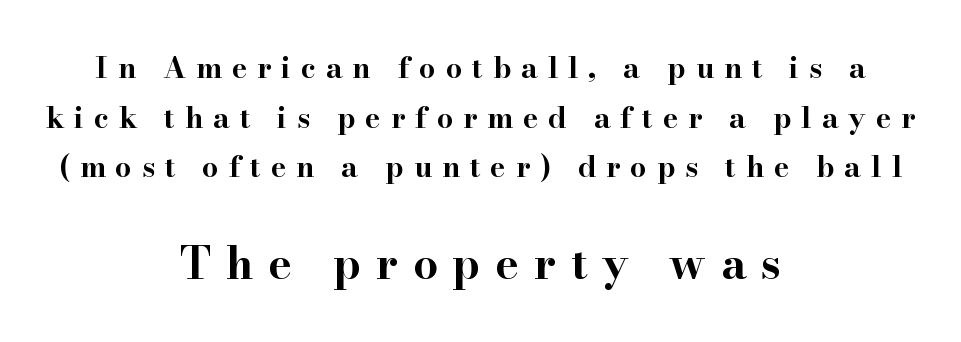
The image shows 44 px bold, wide serif type, upright; set centered, line spacing 1.71x, unusually wide letter spacing (+0.34 em), not underlined; the second (bottom) block is 1.52x larger; high stroke contrast and a small x-height.
